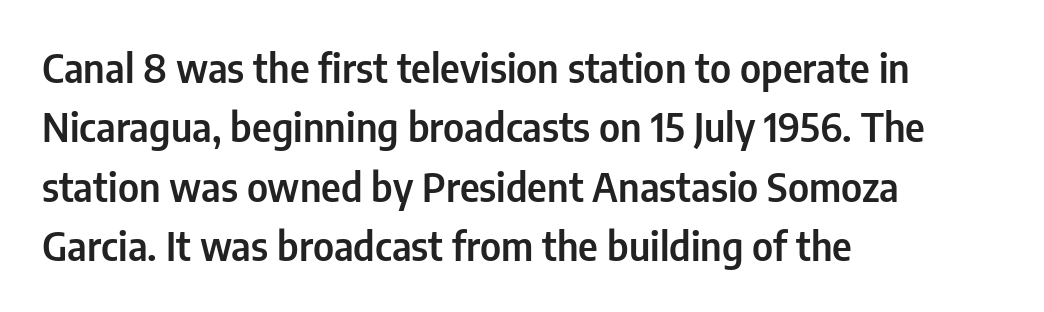
{"serif": "no", "italic": "no", "width": "condensed", "stroke_contrast": "low", "x_height": "medium", "monospaced": "no", "underline": "no", "align": "left", "line_spacing": "normal", "line_spacing_ratio": 1.52, "letter_spacing": "normal", "letter_spacing_em": 0.0, "glyph_px": 39}
